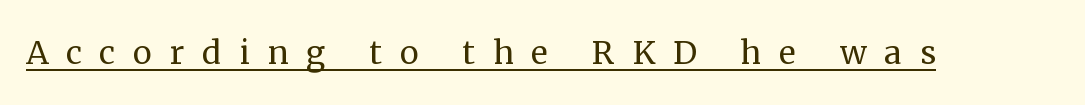
{"serif": "yes", "italic": "no", "bold": "no", "weight": "regular", "width": "normal", "stroke_contrast": "medium", "x_height": "medium", "monospaced": "no", "underline": "yes", "letter_spacing": "wide", "letter_spacing_em": 0.41, "glyph_px": 43}
